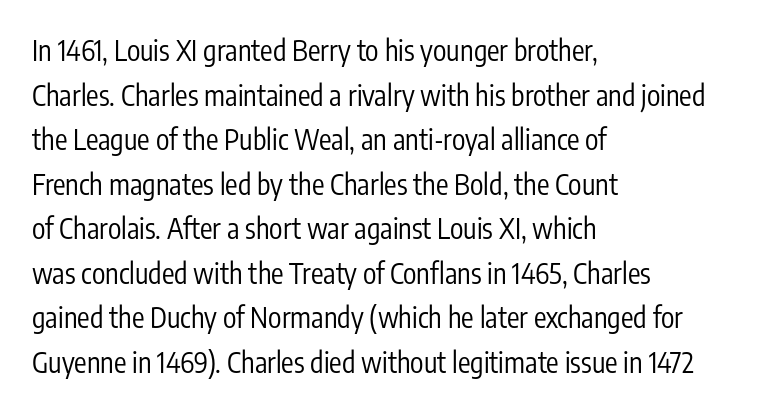
The image shows 28 px regular-weight, condensed sans-serif type, upright; set left-aligned, normal line spacing (1.59x), normal letter spacing, not underlined; low stroke contrast and a medium x-height.
